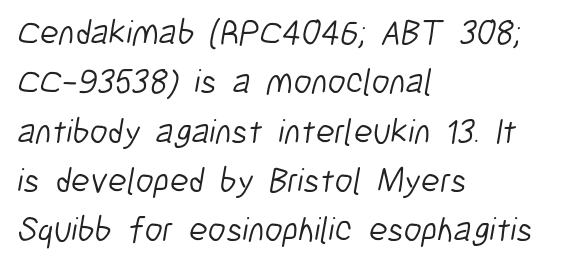
The image shows 35 px light, condensed sans-serif type; set left-aligned, normal line spacing (1.41x), normal letter spacing, not underlined; low stroke contrast and a medium x-height.
